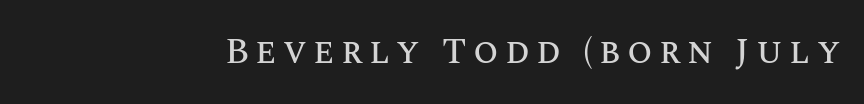
{"italic": "no", "width": "normal", "stroke_contrast": "medium", "x_height": "large", "monospaced": "no", "underline": "no", "glyph_px": 36}
